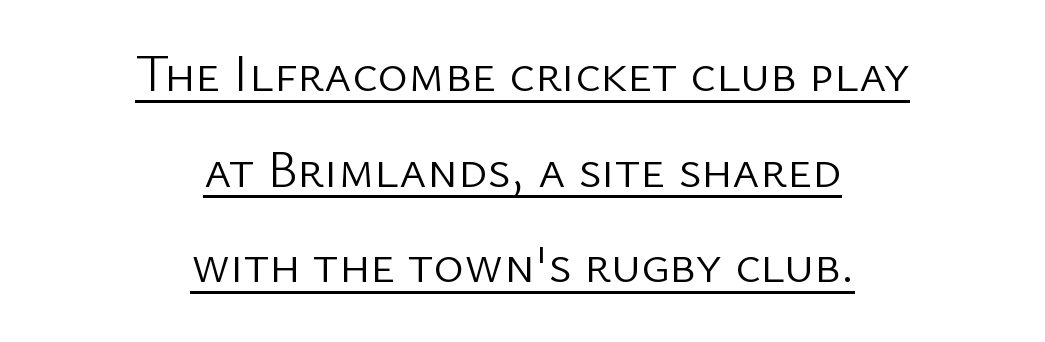
The image shows 52 px light sans-serif type, upright; set centered, line spacing 1.84x, normal letter spacing, underlined; low stroke contrast and a medium x-height.
